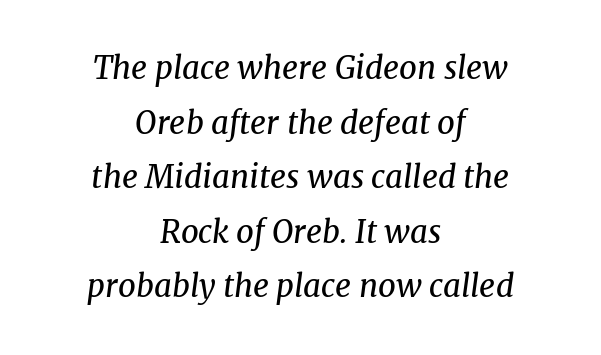
Q: Is the text bold? A: No.
Q: Is the text italic (slanted)? A: Yes, it leans right by about 8 degrees.
Q: Is the typeface a serif or a sans-serif typeface? A: Serif.
Q: Is the text underlined? A: No.
Q: How is the paragraph aligned? A: Centered.
Q: Is the spacing between letters normal or unusually wide? A: Normal.
Q: Width (condensed, normal, or wide)? A: Normal.
Q: Stroke contrast? A: Medium.
Q: x-height? A: Medium.
Q: Monospaced? A: No.
